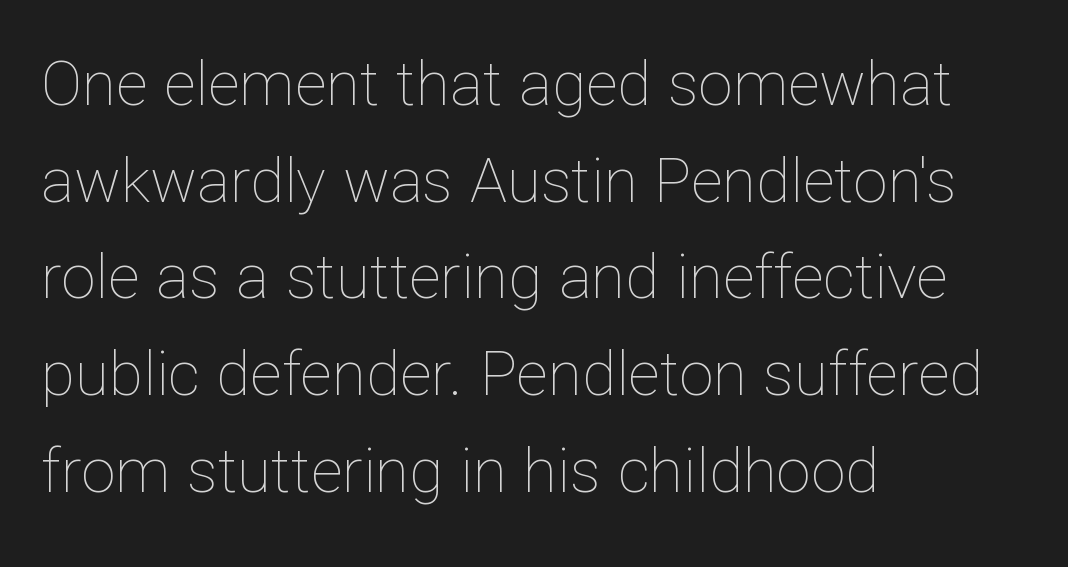
Each new line begins a customary step beneath the previous one. Unmarked baselines from the first word to the last. A light-to-regular cut is what we see here. Students, note that the glyphs here touch the page at normal intervals. Each letter keeps its own natural width here, so spacing adapts to shape.
